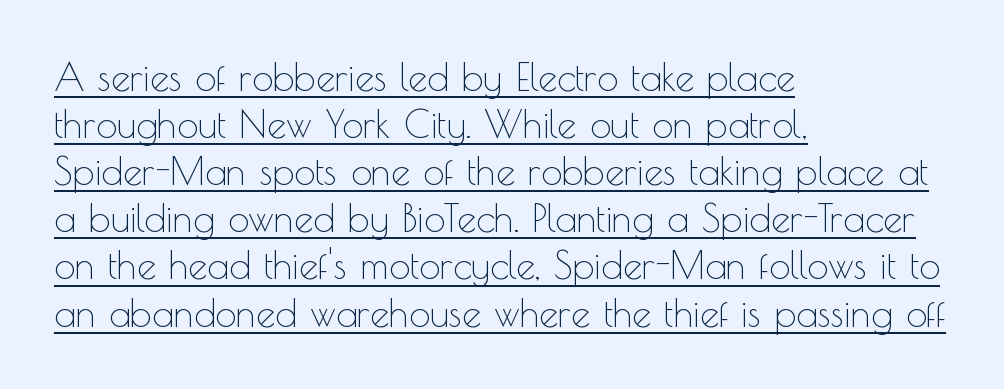
The image shows 38 px thin sans-serif type, upright; set left-aligned, line spacing 1.24x, normal letter spacing, underlined; a small x-height.
